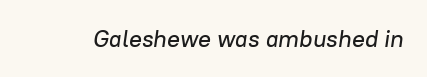
Q: Is the text italic (slanted)? A: Yes, it leans right by about 8 degrees.
Q: Is the text underlined? A: No.
Q: Is the spacing between letters normal or unusually wide? A: Normal.
